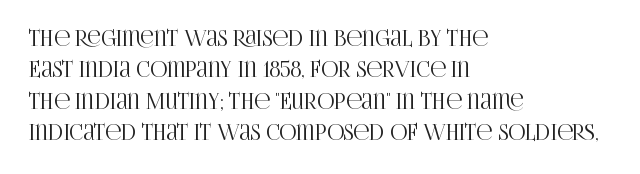
Q: Is the text italic (slanted)? A: No, it is upright.
Q: Is the text underlined? A: No.
Q: How is the paragraph aligned? A: Left-aligned.
Q: Is the spacing between letters normal or unusually wide? A: Normal.
Q: Is the spacing between lines tight, normal or loose? A: Normal.
